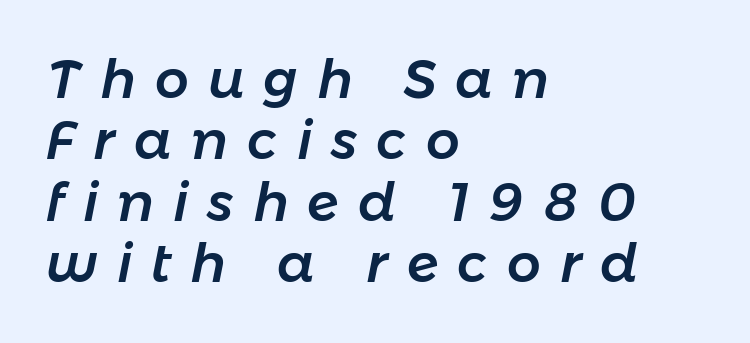
{"italic": "yes", "lean": "right", "slant_degrees": 11, "width": "normal", "stroke_contrast": "low", "x_height": "medium", "monospaced": "no", "underline": "no", "align": "left", "line_spacing_ratio": 1.16, "letter_spacing": "wide", "letter_spacing_em": 0.36, "glyph_px": 53}
